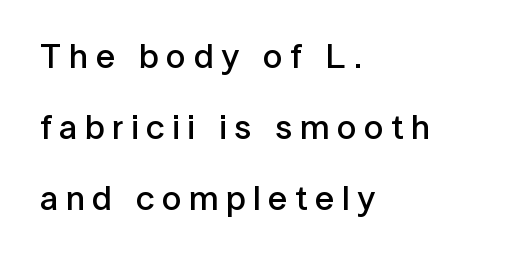
Q: Is the text bold? A: Semi-bold.
Q: Is the text italic (slanted)? A: No, it is upright.
Q: Is the typeface a serif or a sans-serif typeface? A: Sans-serif.
Q: Is the text underlined? A: No.
Q: How is the paragraph aligned? A: Left-aligned.
Q: Is the spacing between letters normal or unusually wide? A: Unusually wide.
Q: Is the spacing between lines tight, normal or loose? A: Loose.
Q: Width (condensed, normal, or wide)? A: Normal.
Q: Stroke contrast? A: Low.
Q: x-height? A: Medium.
Q: Monospaced? A: No.
